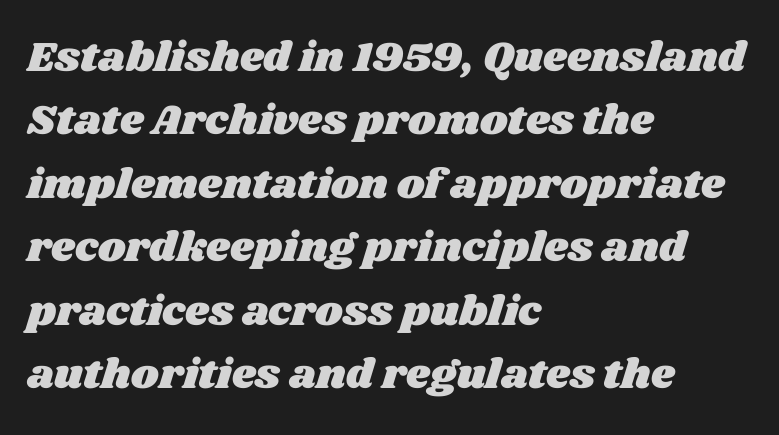
Q: Is the text underlined? A: No.
Q: How is the paragraph aligned? A: Left-aligned.
Q: Is the spacing between letters normal or unusually wide? A: Normal.
Q: Is the spacing between lines tight, normal or loose? A: Normal.
Q: Width (condensed, normal, or wide)? A: Wide.
Q: Stroke contrast? A: Medium.
Q: x-height? A: Large.
Q: Monospaced? A: No.
